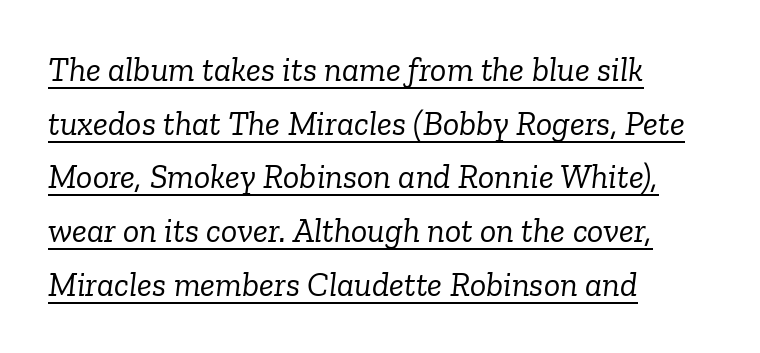
{"serif": "yes", "italic": "yes", "lean": "right", "slant_degrees": 6, "bold": "no", "weight": "light", "width": "normal", "stroke_contrast": "low", "x_height": "medium", "monospaced": "no", "underline": "yes", "align": "left", "line_spacing": "normal", "line_spacing_ratio": 1.58, "letter_spacing": "normal", "letter_spacing_em": 0.0, "glyph_px": 34}
